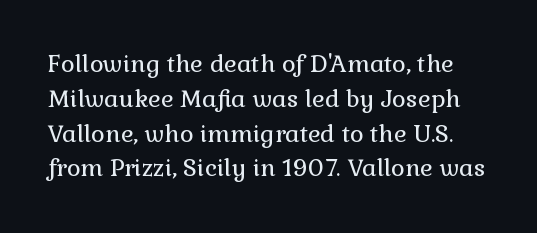
Q: Is the text bold? A: No.
Q: Is the text italic (slanted)? A: No, it is upright.
Q: Is the text underlined? A: No.
Q: Is the spacing between letters normal or unusually wide? A: Normal.
Q: Is the spacing between lines tight, normal or loose? A: Normal.
